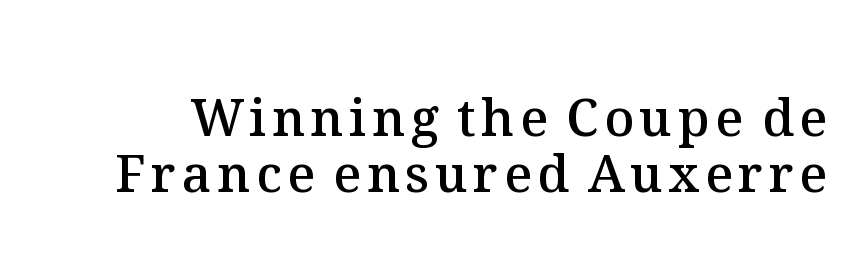
Q: Is the text bold? A: Semi-bold.
Q: Is the text italic (slanted)? A: No, it is upright.
Q: Is the text underlined? A: No.
Q: Is the spacing between lines tight, normal or loose? A: Tight.
Q: Width (condensed, normal, or wide)? A: Normal.
Q: Stroke contrast? A: Medium.
Q: x-height? A: Medium.
Q: Monospaced? A: No.
